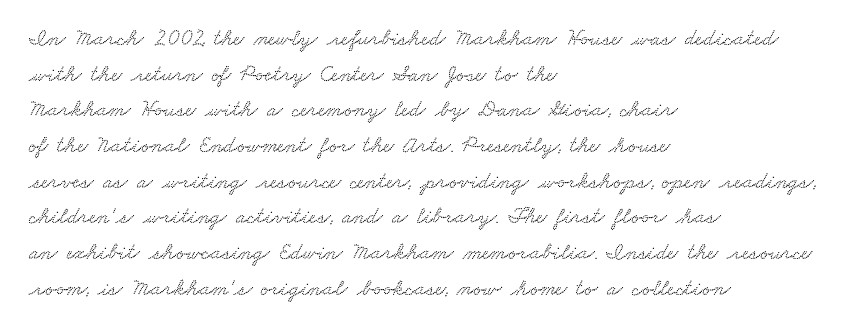
One-word summary of the alignment: left. The face used here is rendered with its standard letterfit. Does the leading feel generous? No, just average. Just letters on the line, the space beneath them empty.
